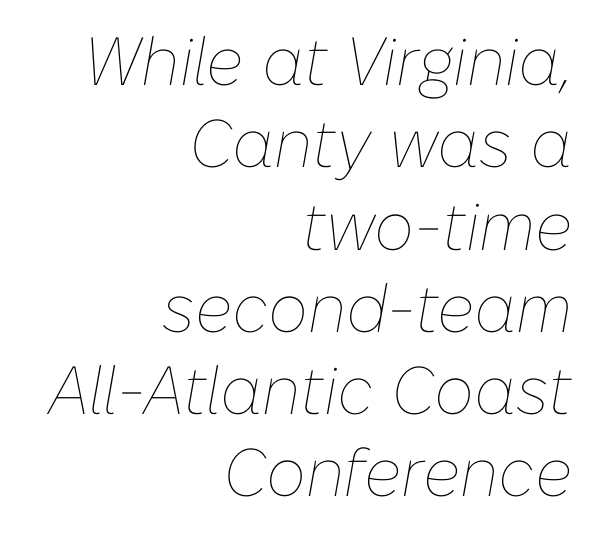
This sample has the flowing, uneven cadence of proportional lettering. Spacing between characters is what you'd get straight out of the box. No extra ink here — the face is not bold. The rag falls on the left side of this text block.
